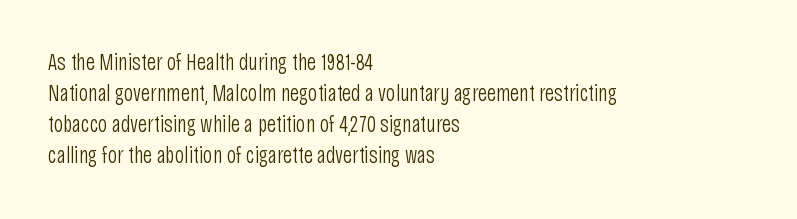
Q: Is the text bold? A: No.
Q: Is the text italic (slanted)? A: No, it is upright.
Q: Is the text underlined? A: No.
Q: How is the paragraph aligned? A: Left-aligned.
Q: Is the spacing between letters normal or unusually wide? A: Normal.
Q: Is the spacing between lines tight, normal or loose? A: Normal.
